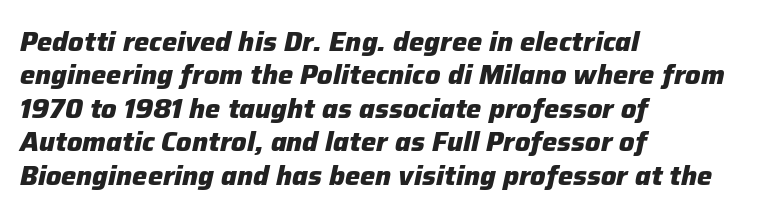
The image shows 27 px bold type, italic (leaning right); set left-aligned, line spacing 1.24x, normal letter spacing, not underlined.
